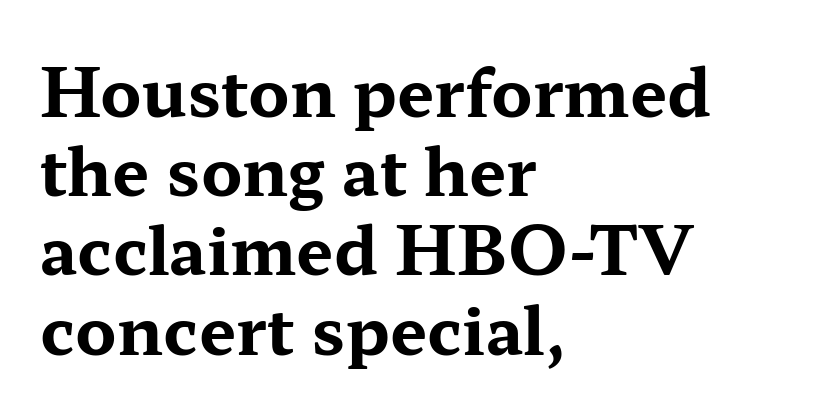
Q: Is the text bold? A: Yes.
Q: Is the text italic (slanted)? A: No, it is upright.
Q: Is the typeface a serif or a sans-serif typeface? A: Serif.
Q: Is the text underlined? A: No.
Q: How is the paragraph aligned? A: Left-aligned.
Q: Is the spacing between letters normal or unusually wide? A: Normal.
Q: Width (condensed, normal, or wide)? A: Wide.
Q: Stroke contrast? A: Medium.
Q: x-height? A: Medium.
Q: Monospaced? A: No.
